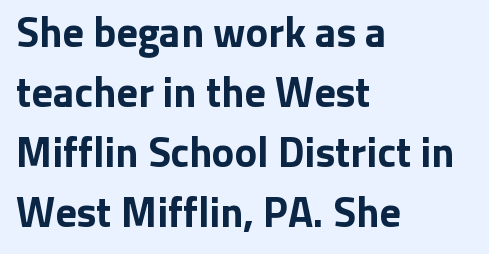
The image shows 42 px bold sans-serif type, upright; set left-aligned, normal line spacing (1.43x), normal letter spacing, not underlined; low stroke contrast and a medium x-height.
